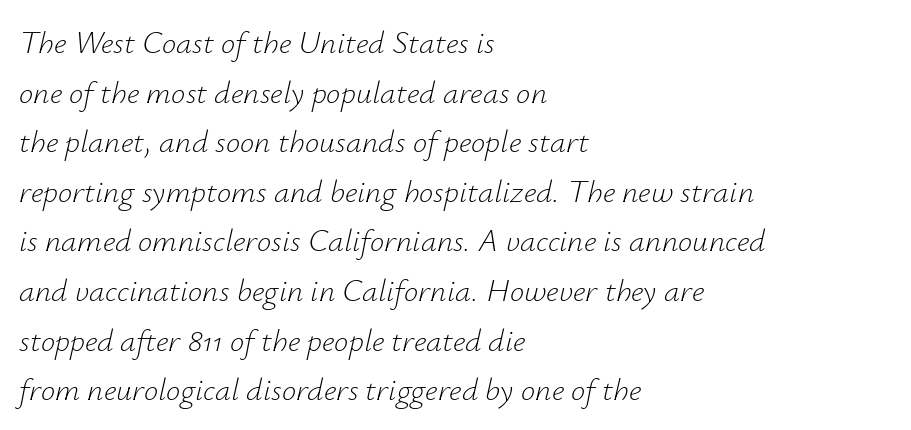
Q: Is the text bold? A: No.
Q: Is the text italic (slanted)? A: Yes, it leans right by about 12 degrees.
Q: Is the text underlined? A: No.
Q: How is the paragraph aligned? A: Left-aligned.
Q: Is the spacing between letters normal or unusually wide? A: Normal.
Q: Is the spacing between lines tight, normal or loose? A: Normal.
Q: Width (condensed, normal, or wide)? A: Normal.
Q: Stroke contrast? A: Low.
Q: x-height? A: Small.
Q: Monospaced? A: No.
